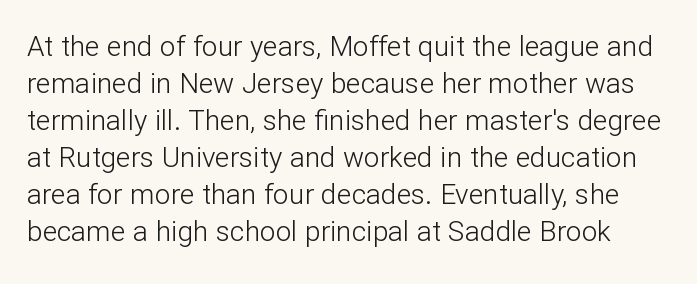
Does extra space separate the letters? No, they use regular spacing. No chunkiness to these letters — they're not bold. Check where the strokes stop: nothing finishes them off — pure sans. The rendering uses natural spacing where letterforms have individual widths. Does the leading feel generous? No, just average.
